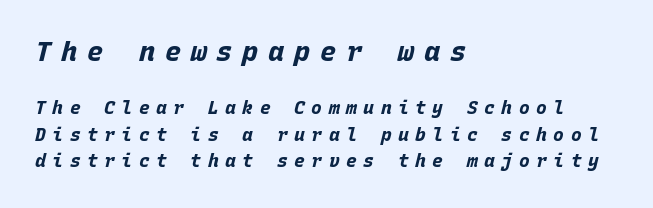
The glyphs look as if they've been sheared to an angle. Loose tracking; the words dissolve into strings of separated letters. Interline gaps are of average width in this sample. The typesetter chose a ragged-right arrangement here. Descenders hang freely into open space. Does the bottom block carry the larger type? No, the top block does.
